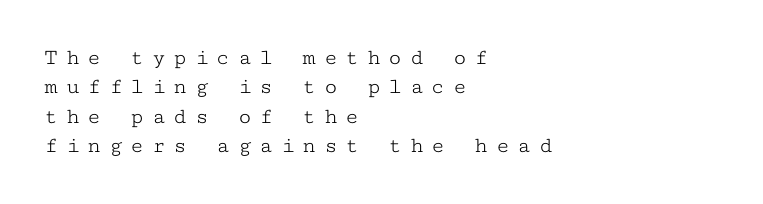
{"italic": "no", "bold": "no", "underline": "no", "align": "left", "line_spacing": "normal", "line_spacing_ratio": 1.28, "letter_spacing": "wide", "letter_spacing_em": 0.33, "glyph_px": 23}
